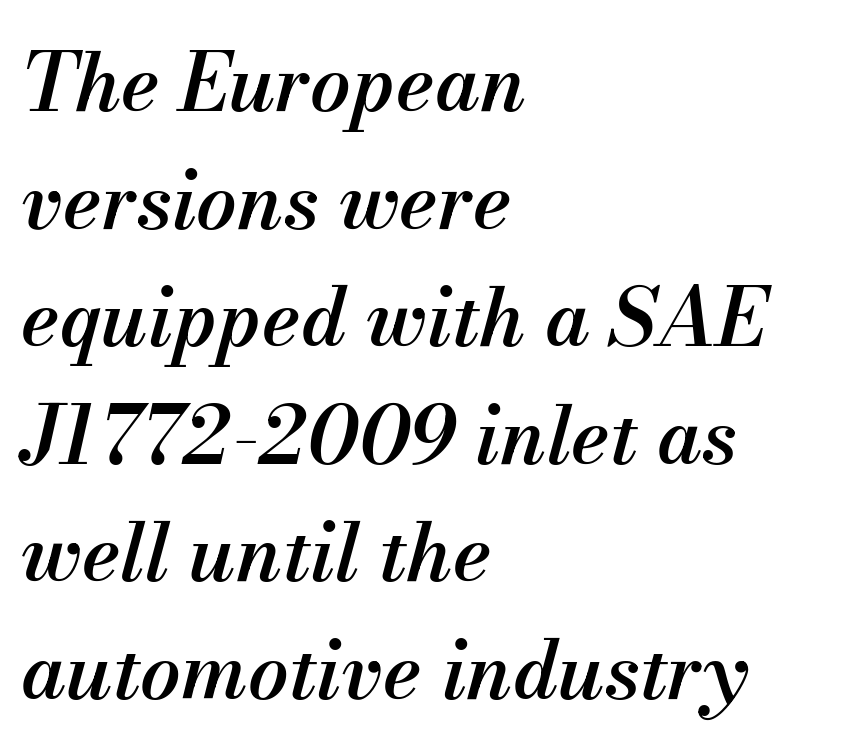
{"italic": "yes", "lean": "right", "slant_degrees": 13, "bold": "semi", "weight": "semibold", "width": "normal", "stroke_contrast": "medium", "x_height": "small", "monospaced": "no", "underline": "no", "align": "left", "line_spacing": "normal", "line_spacing_ratio": 1.47, "letter_spacing": "normal", "letter_spacing_em": 0.0, "glyph_px": 80}
